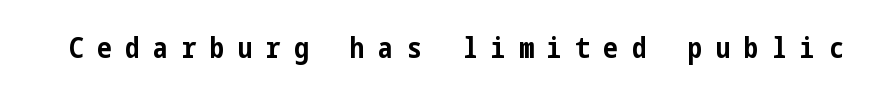
The image shows 29 px bold, condensed sans-serif type, upright; set unusually wide letter spacing (+0.47 em), not underlined; low stroke contrast and a medium x-height.
